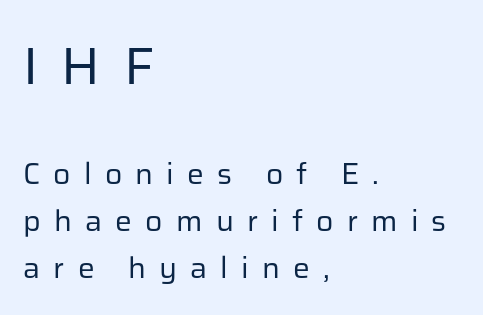
Normally led — the rows are evenly, conventionally spaced. Character size in the leading block exceeds that of the trailing block. The area under the type is left untouched. Between one letter and the next there's a generous, obvious gap.
